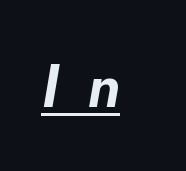
The image shows 61 px text type, italic (leaning right); set unusually wide letter spacing (+0.46 em), underlined; low stroke contrast and a small x-height.
